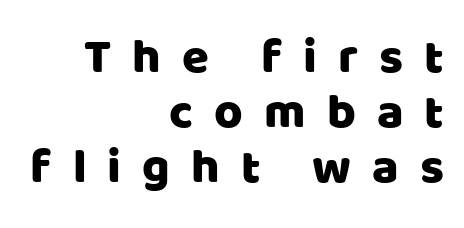
Q: Is the text italic (slanted)? A: No, it is upright.
Q: Is the typeface a serif or a sans-serif typeface? A: Sans-serif.
Q: Is the text underlined? A: No.
Q: How is the paragraph aligned? A: Right-aligned.
Q: Is the spacing between letters normal or unusually wide? A: Unusually wide.
Q: Is the spacing between lines tight, normal or loose? A: Tight.
Q: Width (condensed, normal, or wide)? A: Normal.
Q: Stroke contrast? A: Low.
Q: x-height? A: Large.
Q: Monospaced? A: No.
